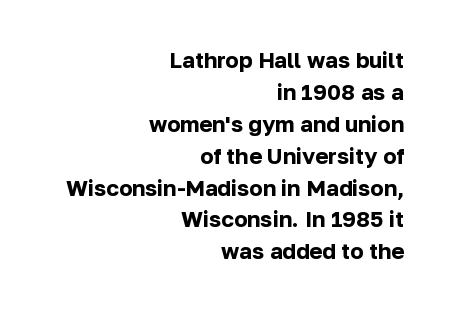
Vertical strokes here are truly vertical. The passage shown is not underscored anywhere. Characters follow at the spacing the type designer built in. Weight check: bold — yes, fully. The typesetter chose a ragged-left arrangement here.
